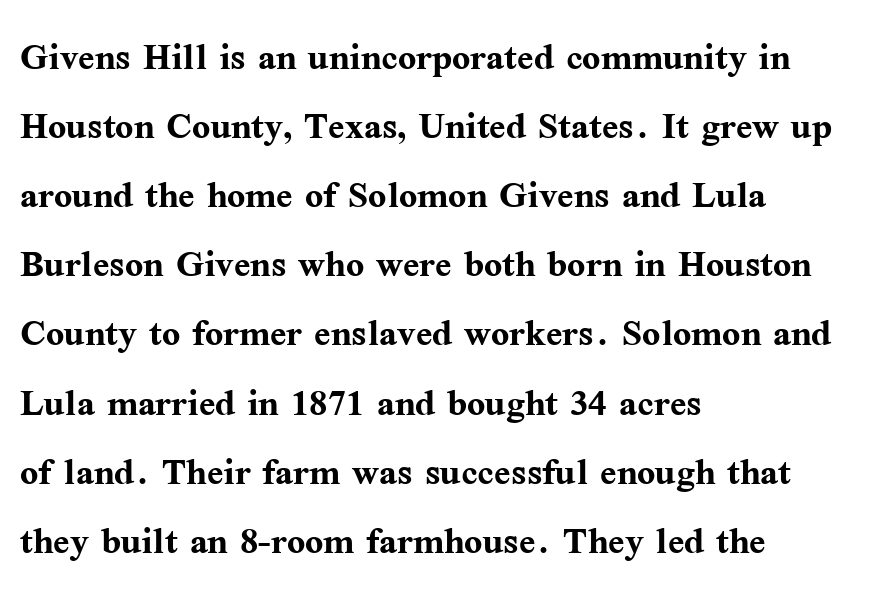
The image shows 48 px semibold serif type, upright; set left-aligned, normal line spacing (1.44x), normal letter spacing, not underlined; medium stroke contrast and a medium x-height.
